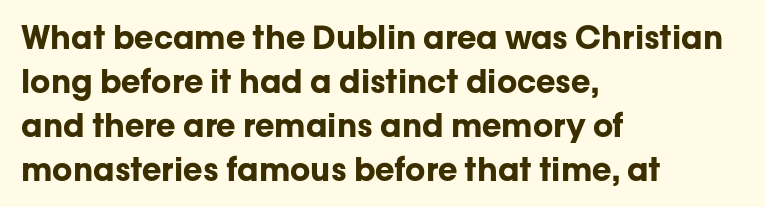
{"serif": "no", "italic": "no", "bold": "yes", "weight": "bold", "width": "normal", "stroke_contrast": "low", "x_height": "medium", "monospaced": "no", "underline": "no", "align": "left", "line_spacing": "normal", "line_spacing_ratio": 1.37, "letter_spacing": "normal", "letter_spacing_em": 0.0, "glyph_px": 32}
